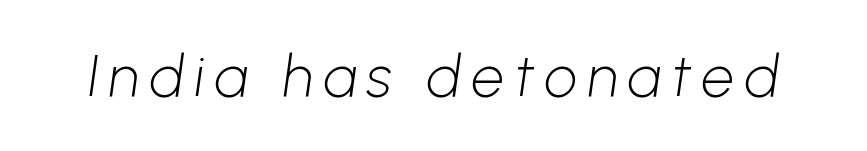
The image shows 58 px light sans-serif type; set not underlined; low stroke contrast and a medium x-height.
